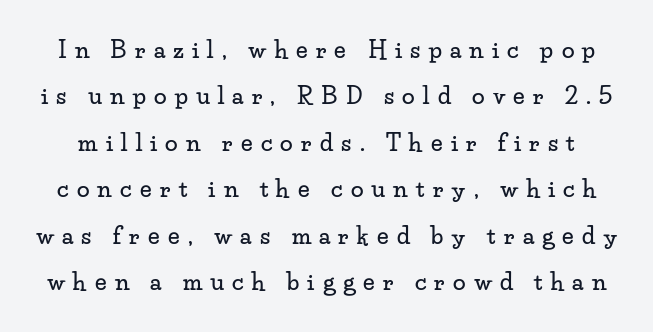
Q: Is the text italic (slanted)? A: No, it is upright.
Q: Is the text underlined? A: No.
Q: Is the spacing between letters normal or unusually wide? A: Unusually wide.
Q: Is the spacing between lines tight, normal or loose? A: Loose.
